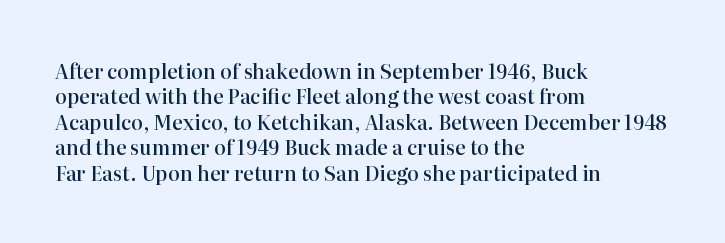
Q: Is the text bold? A: Semi-bold.
Q: Is the text italic (slanted)? A: No, it is upright.
Q: Is the text underlined? A: No.
Q: How is the paragraph aligned? A: Left-aligned.
Q: Is the spacing between letters normal or unusually wide? A: Normal.
Q: Is the spacing between lines tight, normal or loose? A: Normal.
